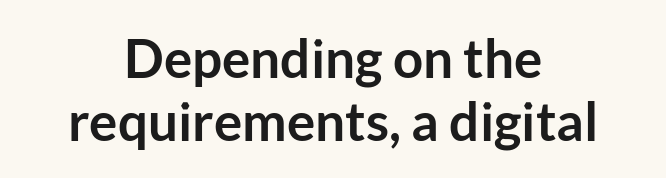
I'd call this a sans setting — the letters go barefoot. Each row of text sits above clean, open space. The specimen reads as upright at a glance. A dark, heavy texture on the line: the type is bold. A student would call this center alignment; a typographer would say set centered. The face used here is proportionally spaced, like ordinary book or web type.
